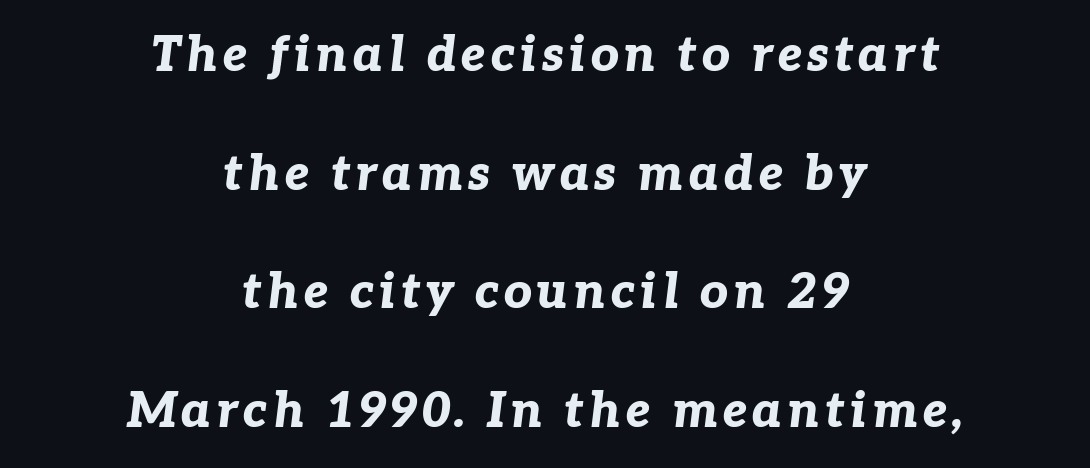
The image shows 49 px bold type, italic (leaning right); set centered, loose line spacing (2.42x), not underlined; low stroke contrast and a medium x-height.
